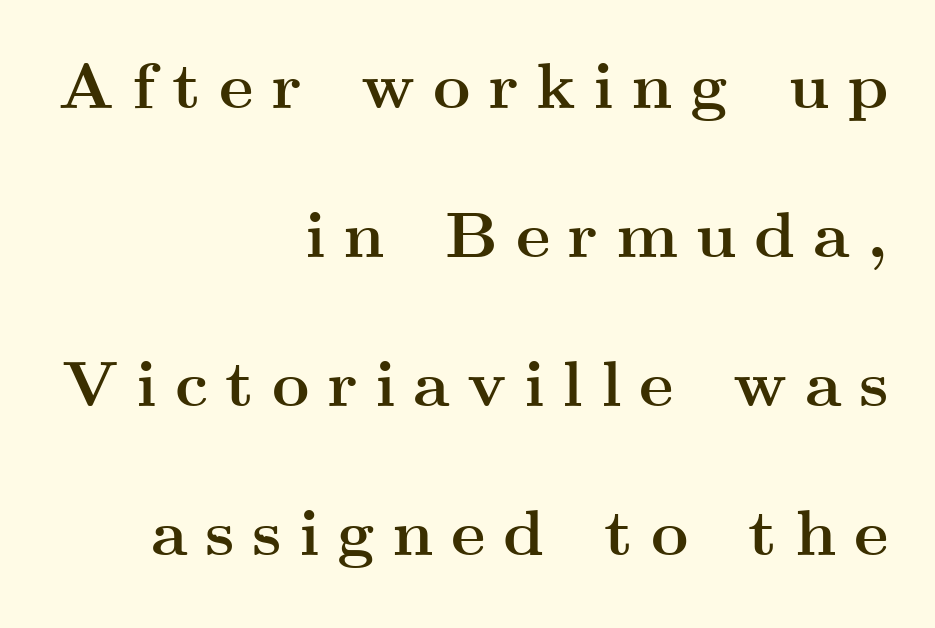
{"serif": "yes", "italic": "no", "bold": "yes", "weight": "semibold", "width": "wide", "stroke_contrast": "medium", "x_height": "small", "monospaced": "no", "underline": "no", "align": "right", "line_spacing": "loose", "line_spacing_ratio": 2.29, "letter_spacing": "wide", "letter_spacing_em": 0.27, "glyph_px": 65}
